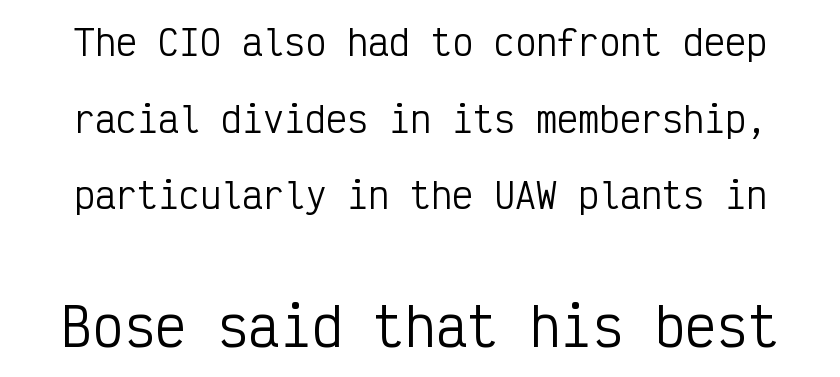
{"serif": "no", "italic": "no", "bold": "no", "weight": "regular", "width": "condensed", "stroke_contrast": "low", "x_height": "medium", "monospaced": "yes", "underline": "no", "line_spacing": "loose", "line_spacing_ratio": 2.19, "letter_spacing": "normal", "letter_spacing_em": 0.0, "larger_block": "second", "size_ratio": 1.49, "glyph_px": 52}
